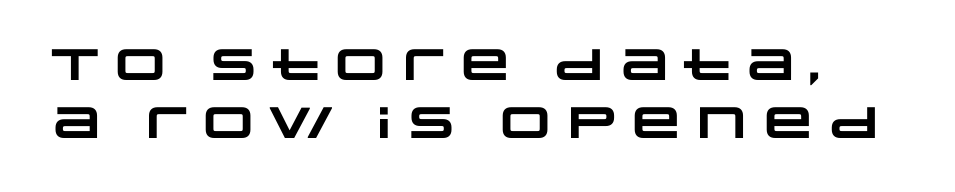
I'd describe the lettering as bold — thick and assertive. Are there feet on the stems? There aren't — it's a sans. Inter-character spacing is left at the font's built-in metrics. Unmarked baselines from the first word to the last.
